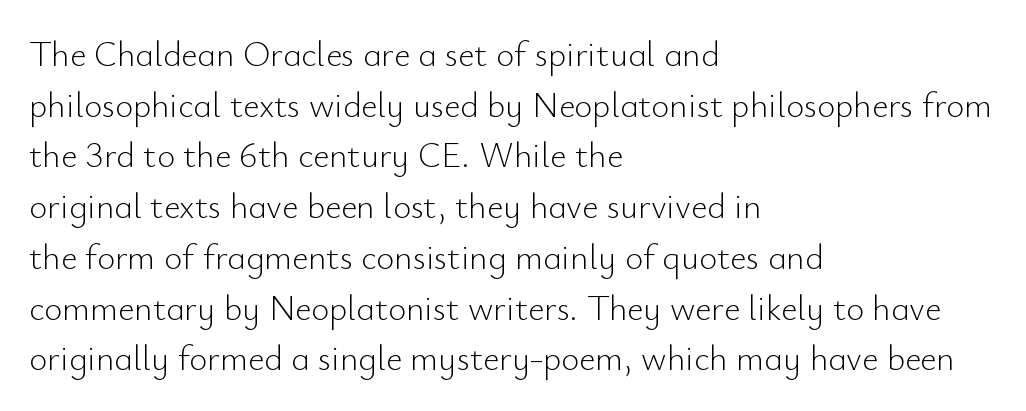
{"serif": "no", "italic": "no", "bold": "no", "weight": "light", "width": "normal", "stroke_contrast": "low", "x_height": "small", "monospaced": "no", "underline": "no", "align": "left", "line_spacing": "normal", "line_spacing_ratio": 1.45, "letter_spacing": "normal", "letter_spacing_em": 0.0, "glyph_px": 35}
